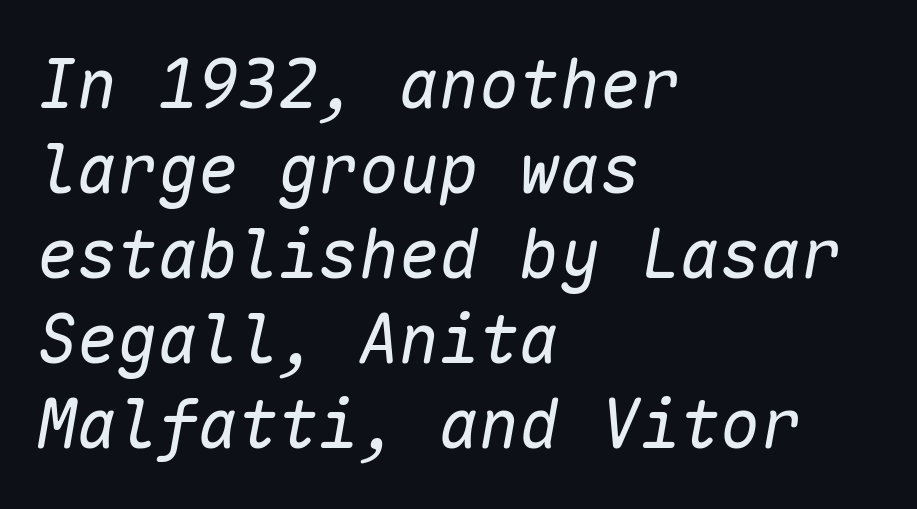
Q: Is the text bold? A: No.
Q: Is the text italic (slanted)? A: Yes, it leans right by about 10 degrees.
Q: Is the text underlined? A: No.
Q: How is the paragraph aligned? A: Left-aligned.
Q: Is the spacing between letters normal or unusually wide? A: Normal.
Q: Is the spacing between lines tight, normal or loose? A: Normal.
Q: Width (condensed, normal, or wide)? A: Normal.
Q: Stroke contrast? A: Low.
Q: x-height? A: Medium.
Q: Monospaced? A: Yes.
